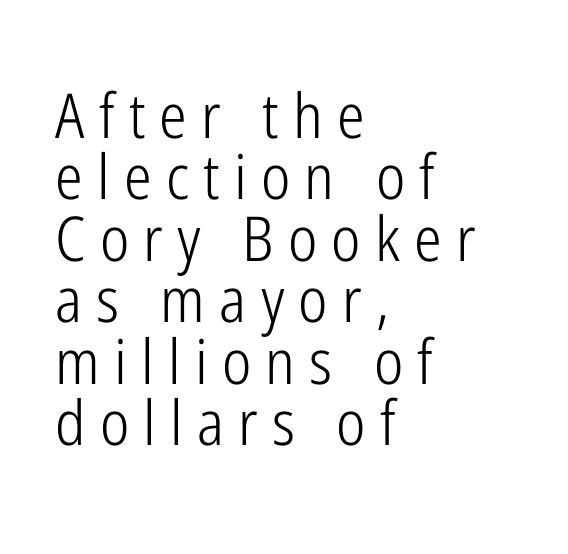
{"serif": "no", "italic": "no", "bold": "no", "weight": "light", "width": "condensed", "stroke_contrast": "low", "x_height": "medium", "monospaced": "no", "underline": "no", "align": "left", "line_spacing": "tight", "line_spacing_ratio": 0.99, "letter_spacing": "wide", "letter_spacing_em": 0.23, "glyph_px": 62}
